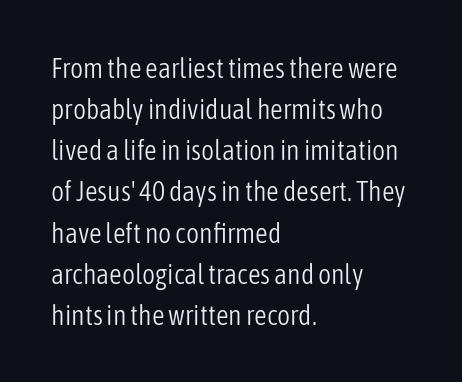
Tracking here is standard; glyphs follow each other at the usual distance. The foot of each line stays bare and open. The typesetter chose a ragged-right arrangement here. This sample keeps an unexceptional amount of space between lines. These glyphs show unthickened strokes, regular width or finer. This rendering employs a face without finishing strokes, i.e., a sans-serif.
